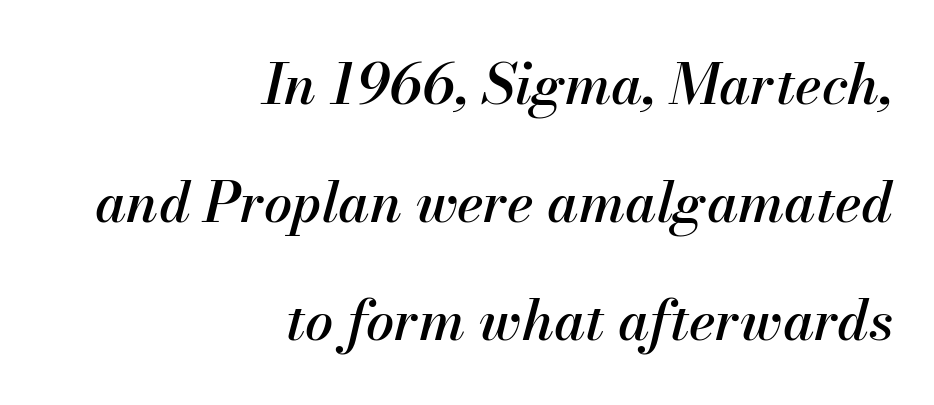
Glyph-to-glyph distance matches everyday printed text. Spacing verdict: proportional, widths tailored to each character. This block would shrink considerably if given ordinary leading; it's expanded now. You can tell it's italic because the verticals aren't actually vertical.
